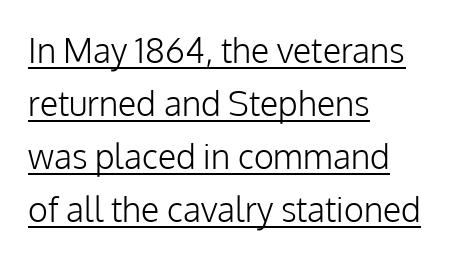
Q: Is the text bold? A: No.
Q: Is the text italic (slanted)? A: No, it is upright.
Q: Is the typeface a serif or a sans-serif typeface? A: Sans-serif.
Q: Is the text underlined? A: Yes.
Q: How is the paragraph aligned? A: Left-aligned.
Q: Is the spacing between letters normal or unusually wide? A: Normal.
Q: Is the spacing between lines tight, normal or loose? A: Normal.
Q: Width (condensed, normal, or wide)? A: Normal.
Q: Stroke contrast? A: Low.
Q: x-height? A: Medium.
Q: Monospaced? A: No.
